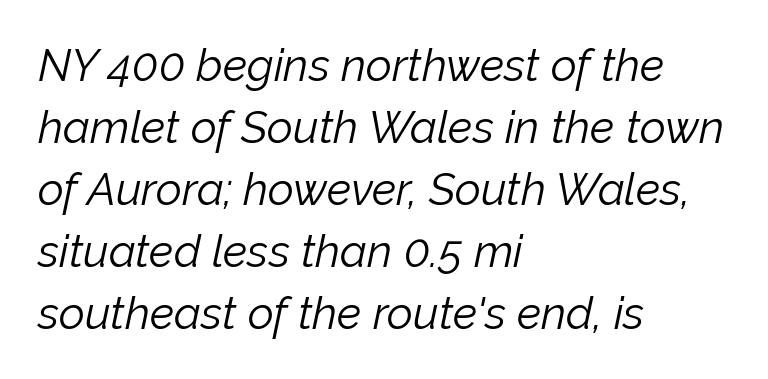
The image shows 45 px light type, italic (leaning right); set left-aligned, normal line spacing (1.38x), normal letter spacing, not underlined; low stroke contrast and a medium x-height.
